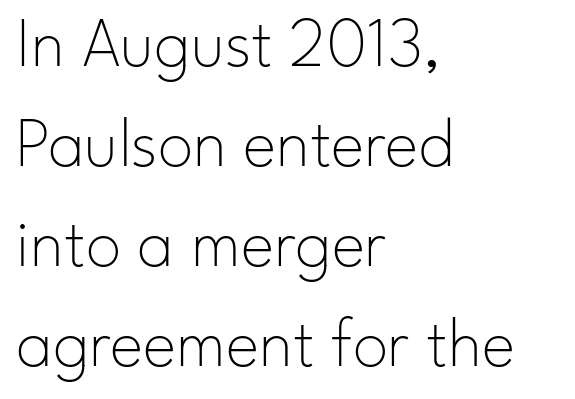
The image shows 71 px thin sans-serif type, upright; set left-aligned, normal line spacing (1.41x), normal letter spacing, not underlined; low stroke contrast and a small x-height.
